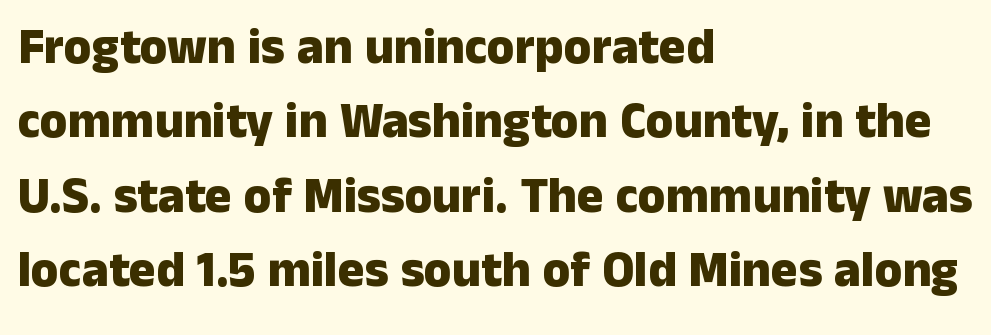
{"serif": "no", "italic": "no", "bold": "yes", "weight": "heavy", "width": "normal", "stroke_contrast": "low", "x_height": "medium", "monospaced": "no", "underline": "no", "align": "left", "line_spacing": "normal", "line_spacing_ratio": 1.49, "letter_spacing": "normal", "letter_spacing_em": 0.0, "glyph_px": 50}
